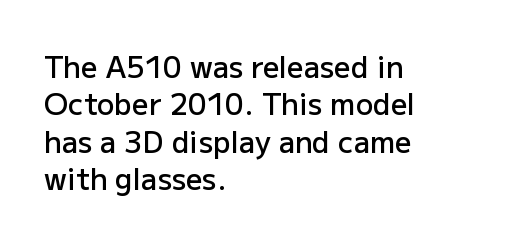
The image shows 29 px semibold sans-serif type, upright; set left-aligned, normal line spacing (1.29x), normal letter spacing, not underlined; low stroke contrast and a medium x-height.
